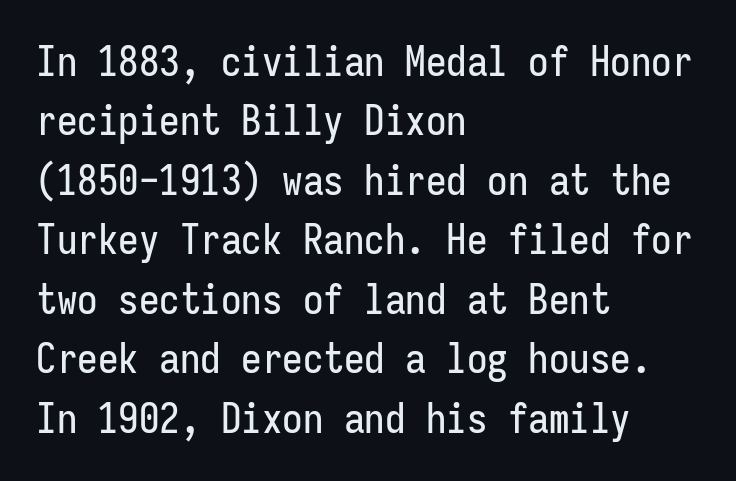
{"serif": "no", "italic": "no", "width": "condensed", "stroke_contrast": "low", "x_height": "medium", "monospaced": "yes", "underline": "no", "align": "left", "line_spacing": "normal", "line_spacing_ratio": 1.45, "letter_spacing": "normal", "letter_spacing_em": 0.0, "glyph_px": 41}
